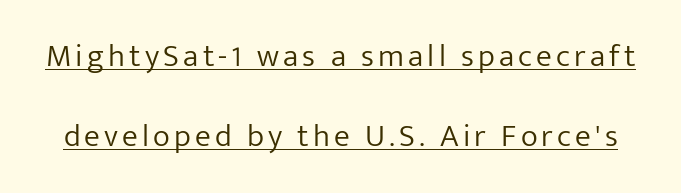
The weight tops out at a normal text grade. The face used here appears with an underline applied. This sample has the flowing, uneven cadence of proportional lettering. To sum up the face: it is a sans, with no serifs. Rows of type keep a wide berth in the vertical direction.
